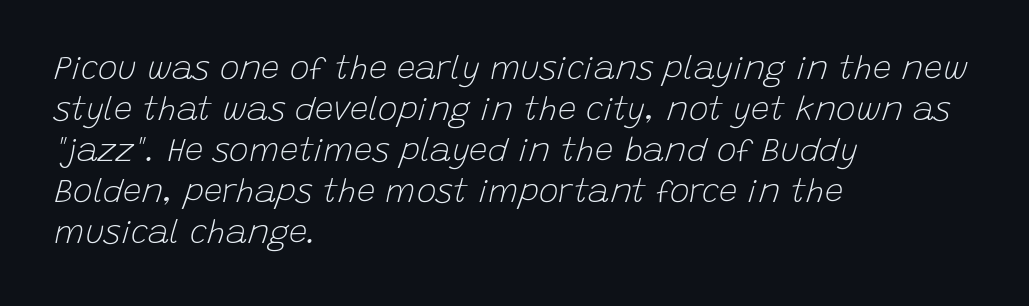
The passage shown is typed in a proportional face where columns would drift. In terms of posture, this sample is oblique. The line texture is even and compact thanks to regular tracking. The gap between lines stays unmarked. Is this a heavy cut? Hardly; it is regular or lighter. In CSS terms this would be text-align: left.
